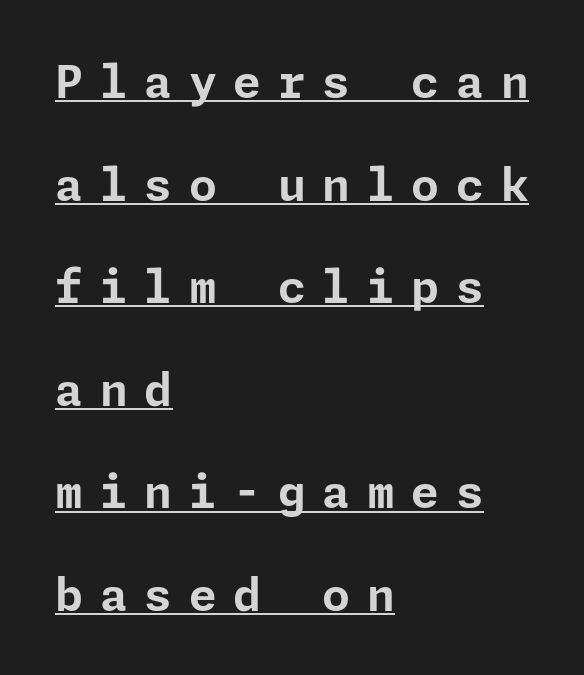
The font family rendered here belongs to the sans-serif group. Check the space under the baseline: a stroke is drawn there. The paragraph shown leans on its left margin. A typesetter would call this heavily tracked-out type.
